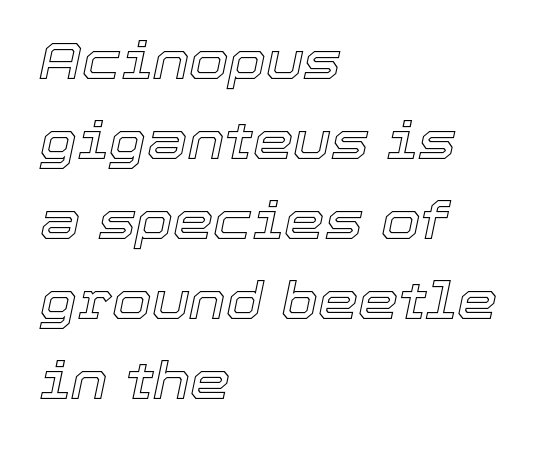
Notice how the passage keeps a crisp vertical edge on the left only. Is the letter spacing exaggerated? No — it looks like the ordinary default. Leading matches the norm, producing a regular column. Has an underline been added? It has not.
